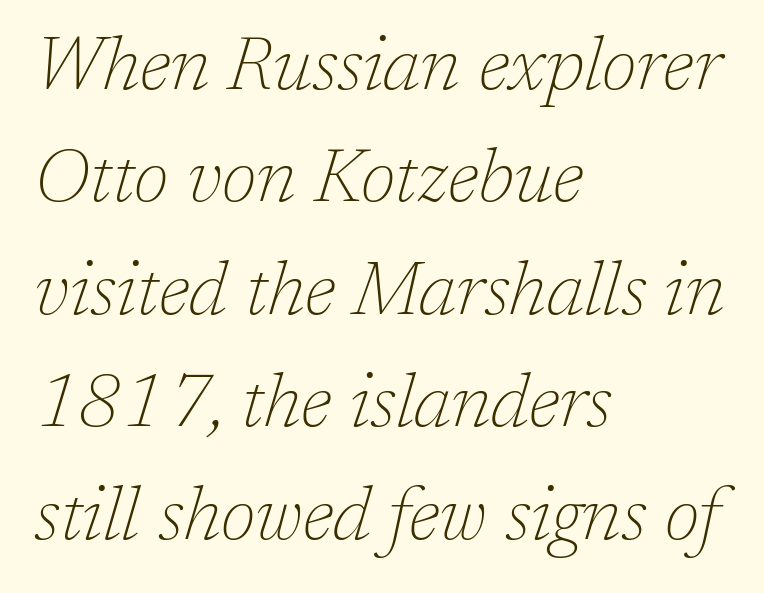
{"serif": "yes", "italic": "yes", "lean": "right", "slant_degrees": 17, "bold": "no", "weight": "thin", "width": "normal", "stroke_contrast": "low", "x_height": "medium", "monospaced": "no", "underline": "no", "align": "left", "line_spacing": "normal", "line_spacing_ratio": 1.52, "letter_spacing": "normal", "letter_spacing_em": 0.0, "glyph_px": 74}
